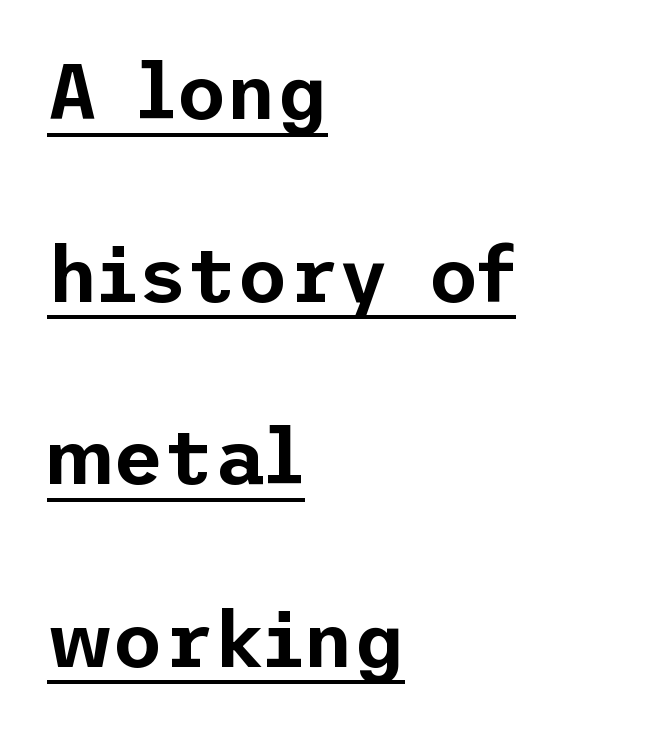
{"serif": "no", "italic": "no", "width": "normal", "stroke_contrast": "low", "x_height": "medium", "underline": "yes", "align": "left", "line_spacing": "loose", "line_spacing_ratio": 2.34, "letter_spacing": "normal", "letter_spacing_em": 0.0, "glyph_px": 78}
